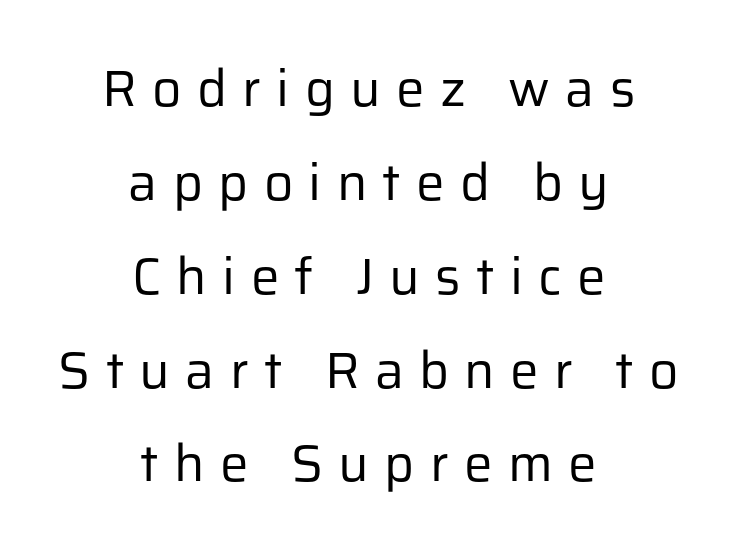
The image shows 51 px regular-weight sans-serif type, upright; set centered, line spacing 1.84x, unusually wide letter spacing (+0.3 em), not underlined; low stroke contrast and a medium x-height.
